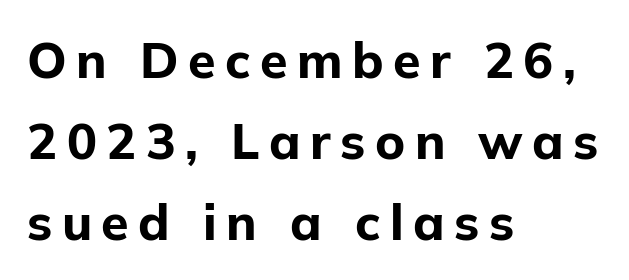
{"serif": "no", "italic": "no", "bold": "yes", "weight": "bold", "width": "normal", "stroke_contrast": "low", "x_height": "medium", "monospaced": "no", "underline": "no", "align": "left", "line_spacing": "normal", "line_spacing_ratio": 1.62, "glyph_px": 50}
